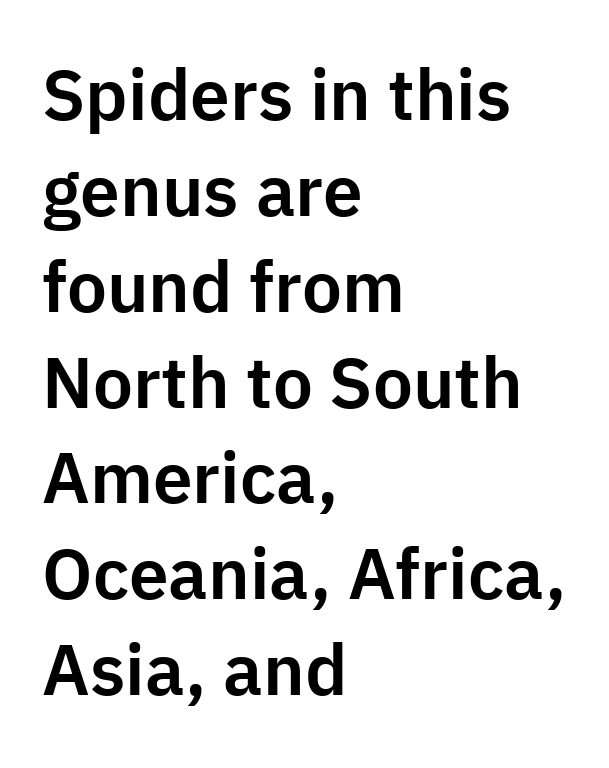
Q: Is the text italic (slanted)? A: No, it is upright.
Q: Is the typeface a serif or a sans-serif typeface? A: Sans-serif.
Q: Is the text underlined? A: No.
Q: How is the paragraph aligned? A: Left-aligned.
Q: Is the spacing between letters normal or unusually wide? A: Normal.
Q: Is the spacing between lines tight, normal or loose? A: Normal.
Q: Width (condensed, normal, or wide)? A: Normal.
Q: Stroke contrast? A: Low.
Q: x-height? A: Medium.
Q: Monospaced? A: No.
